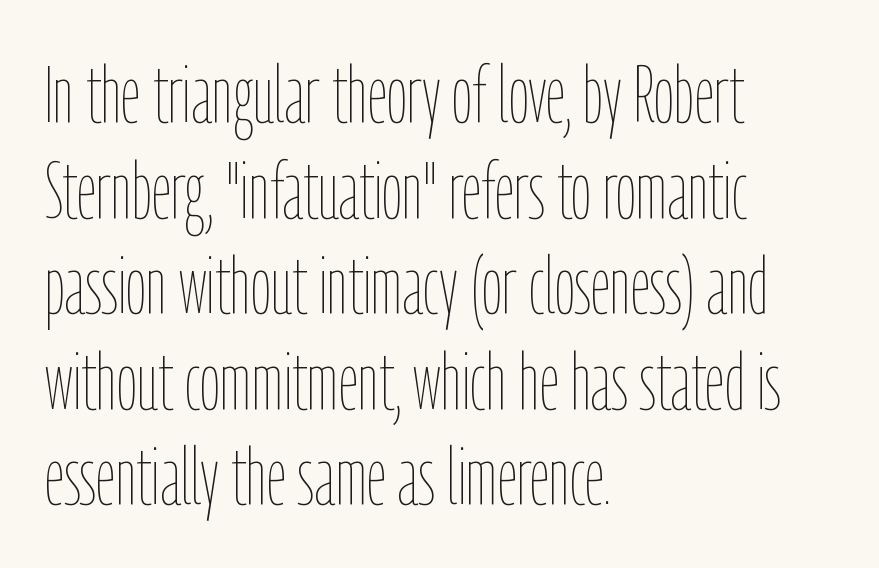
The rendering keeps characters at their native spacing. Do the characters align in a grid? No, the font is proportional. This sample uses an upright cut, with every glyph sitting square on the baseline. Line beginnings align vertically; line endings do not.
